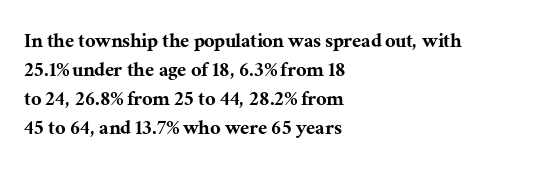
The image shows 23 px text type, upright; set left-aligned, normal line spacing (1.26x), normal letter spacing, not underlined.
